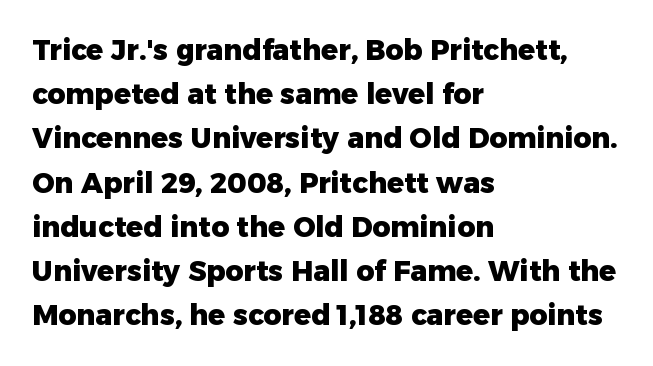
Characters follow at the spacing the type designer built in. Successive baselines arrive at the customary interval. These lines are rendered in a variable-pitch font. A student would call this left alignment; a typographer would say flush left, rag right. Clear beneath every line of the passage. The face used here is a sans, in the tradition of grotesques and geometrics.
